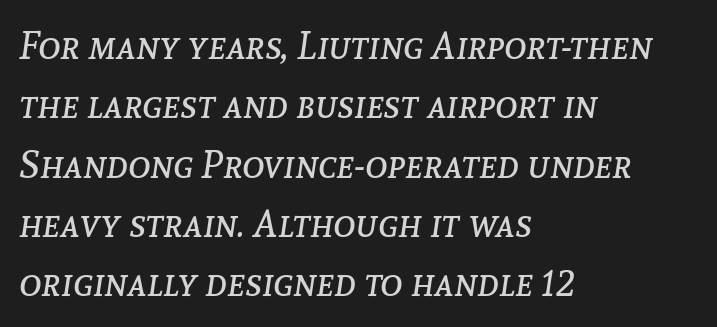
{"italic": "yes", "lean": "right", "slant_degrees": 8, "bold": "no", "weight": "regular", "width": "normal", "stroke_contrast": "low", "x_height": "medium", "monospaced": "no", "underline": "no", "align": "left", "line_spacing": "normal", "line_spacing_ratio": 1.56, "letter_spacing": "normal", "letter_spacing_em": 0.0, "glyph_px": 38}
